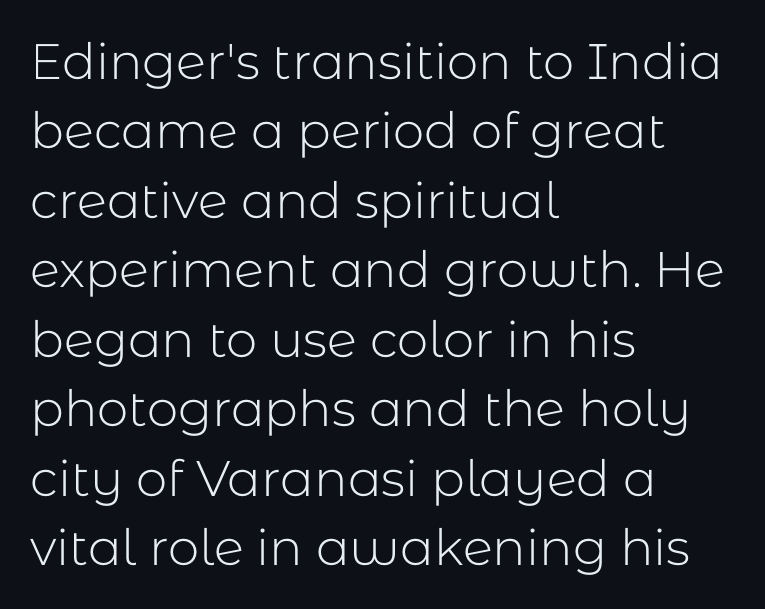
A clean baseline with only descenders dipping below it. Quick note: interline space is typical. The paragraph has a hard left edge and a soft right edge. Tracking here is standard; glyphs follow each other at the usual distance. Each letter keeps its own natural width here, so spacing adapts to shape.
